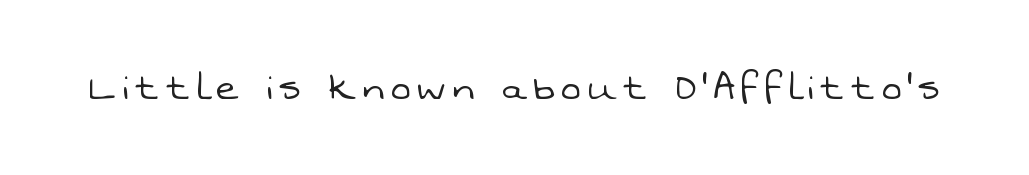
{"serif": "no", "bold": "no", "weight": "light", "width": "normal", "stroke_contrast": "low", "x_height": "medium", "monospaced": "no", "underline": "no", "glyph_px": 48}
